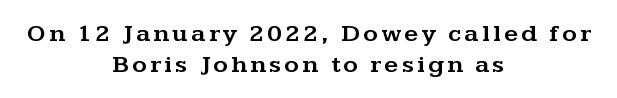
Glance below the letters and you will spot only blank space. The type sits square on the baseline with zero lean. Horizontal alignment here is central, giving a formal, balanced look.
